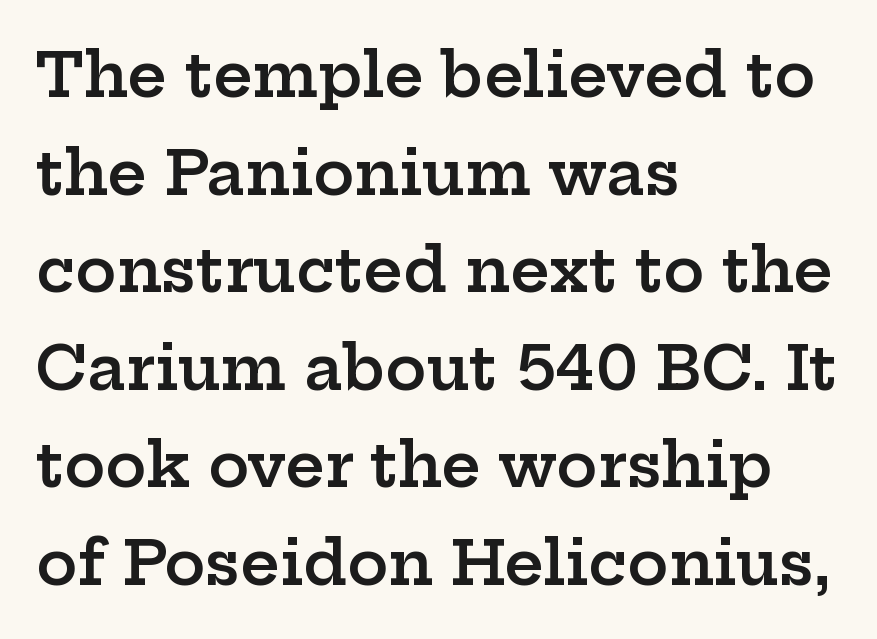
Baseline-to-baseline distance is the conventional proportion of letter height. The font is running at a semibold setting, under full bold. Decoration check: the copy has no underline. One-word summary of the alignment: left. Each letter keeps its own natural width here, so spacing adapts to shape. The type family on display is of the serif kind.
